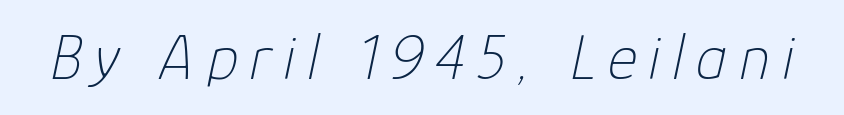
The image shows 64 px thin type, italic (leaning right); set not underlined; low stroke contrast and a medium x-height.
